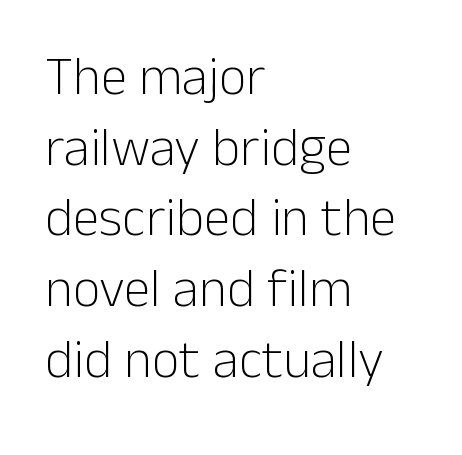
Is the letter spacing exaggerated? No — it looks like the ordinary default. Nothing heavy about these letters — not bold at all. The glyphs in this specimen are sans serif. A normal amount of white space separates one row of letters from the next.
